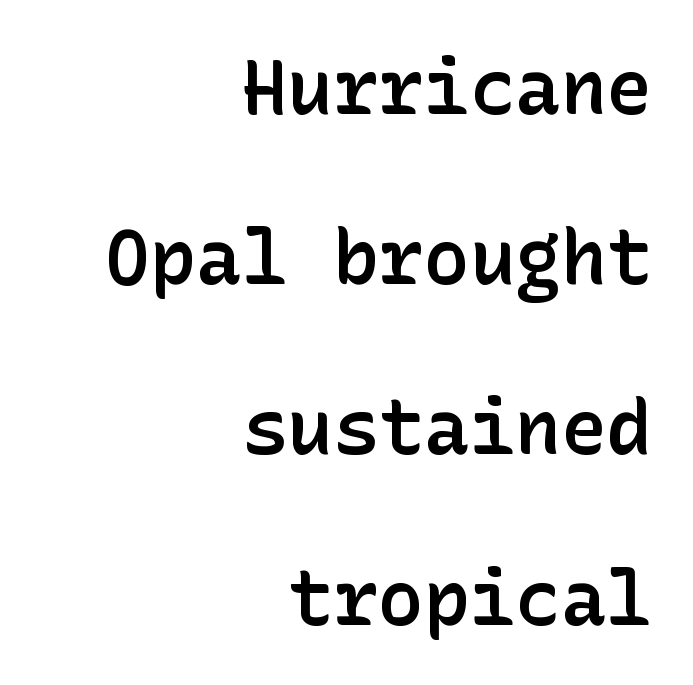
Q: Is the text bold? A: Semi-bold.
Q: Is the text italic (slanted)? A: No, it is upright.
Q: Is the typeface a serif or a sans-serif typeface? A: Sans-serif.
Q: Is the text underlined? A: No.
Q: How is the paragraph aligned? A: Right-aligned.
Q: Is the spacing between letters normal or unusually wide? A: Normal.
Q: Is the spacing between lines tight, normal or loose? A: Loose.
Q: Width (condensed, normal, or wide)? A: Normal.
Q: Stroke contrast? A: Low.
Q: x-height? A: Medium.
